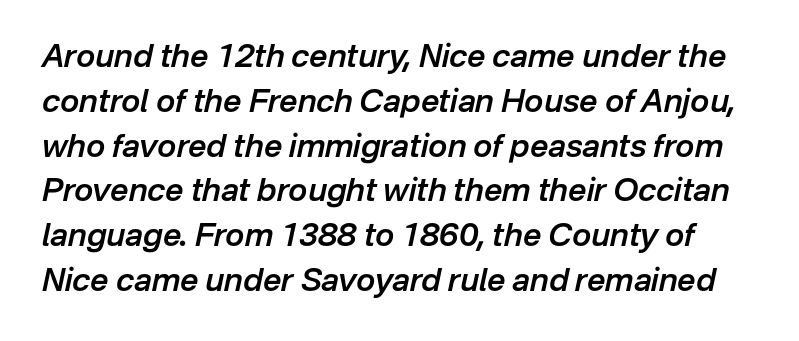
Q: Is the text bold? A: Semi-bold.
Q: Is the text italic (slanted)? A: Yes, it leans right by about 12 degrees.
Q: Is the text underlined? A: No.
Q: Is the spacing between letters normal or unusually wide? A: Normal.
Q: Is the spacing between lines tight, normal or loose? A: Normal.
Q: Width (condensed, normal, or wide)? A: Normal.
Q: Stroke contrast? A: Low.
Q: x-height? A: Medium.
Q: Monospaced? A: No.
